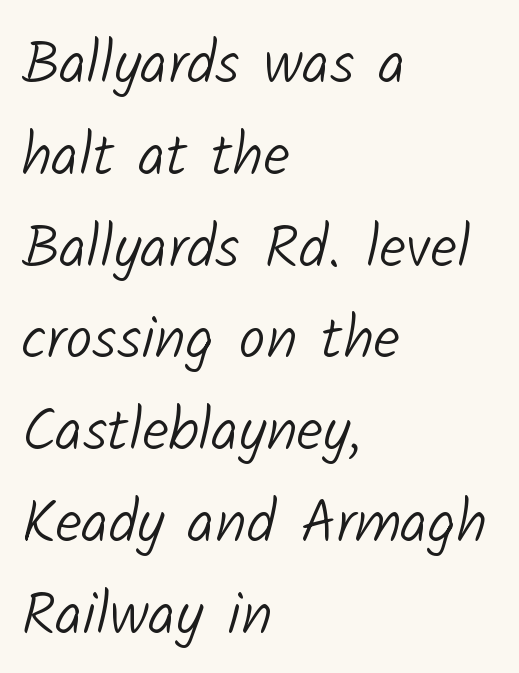
The image shows 60 px light sans-serif type; set left-aligned, normal line spacing (1.53x), normal letter spacing, not underlined; low stroke contrast and a medium x-height.
